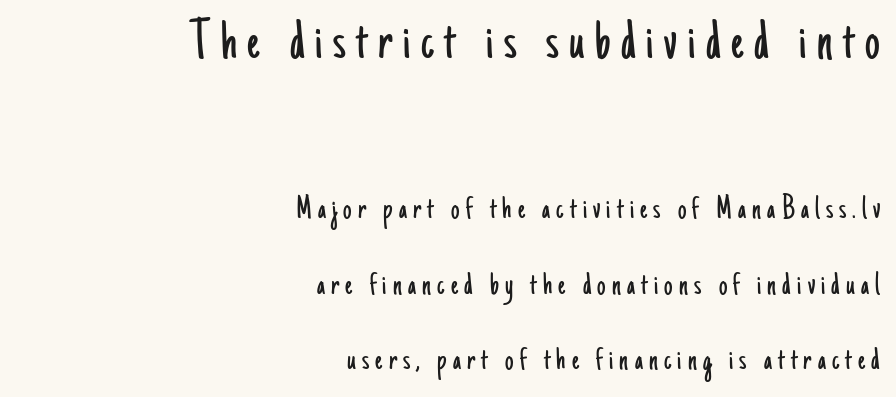
A student would notice the top passage is typeset larger than what follows. Is the stroke heavy? The answer is a plain regular-or-lighter. You could fit nearly another row in the gap between these rows. Every stem runs plumb, perpendicular to the baseline. The passage is arranged like a letterhead date or caption credit — flush right.
